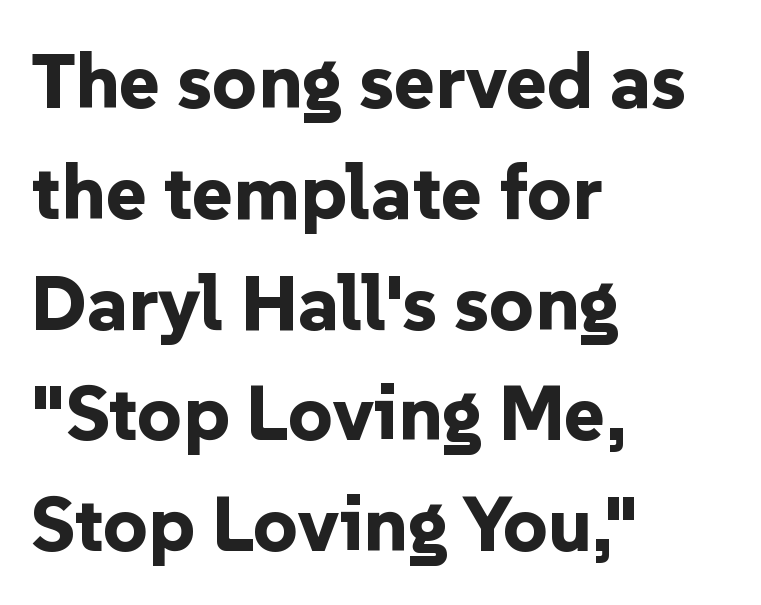
The image shows 78 px bold sans-serif type, upright; set left-aligned, normal line spacing (1.42x), normal letter spacing, not underlined; low stroke contrast and a medium x-height.
